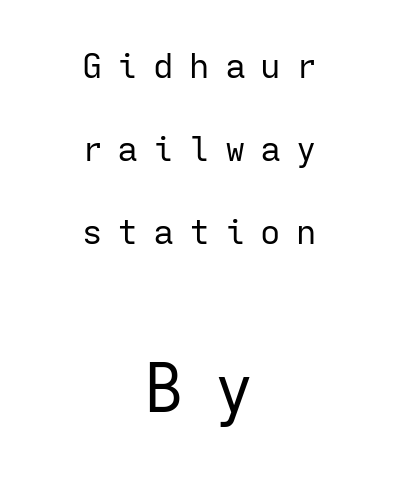
Note: no serifs on the glyphs. Anything drawn beneath the words? Only blank space. Caption: face not bold, strokes unweighted. Each letter, wide or thin by design, is forced into the same width here. Bigger letters appear in the bottom chunk; the top chunk is reduced.
